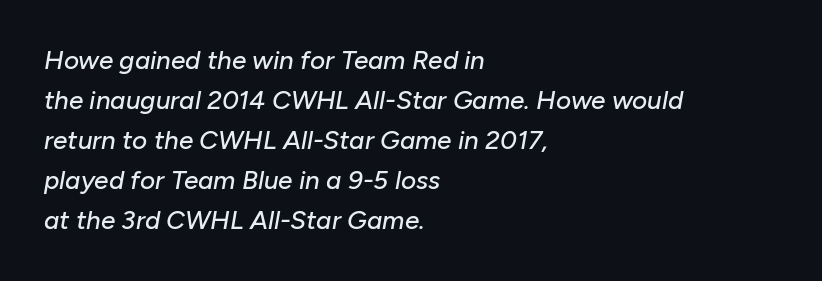
{"italic": "yes", "lean": "right", "slant_degrees": 10, "underline": "no", "align": "left", "line_spacing": "normal", "line_spacing_ratio": 1.54, "letter_spacing": "normal", "letter_spacing_em": 0.0, "glyph_px": 26}
